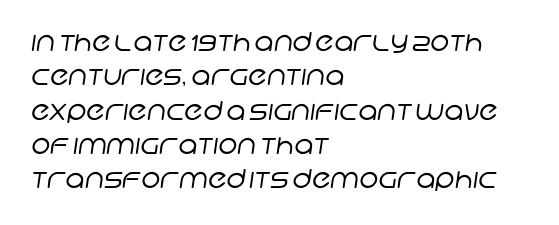
The image shows 26 px text type; set left-aligned, normal line spacing (1.32x), normal letter spacing, not underlined.
